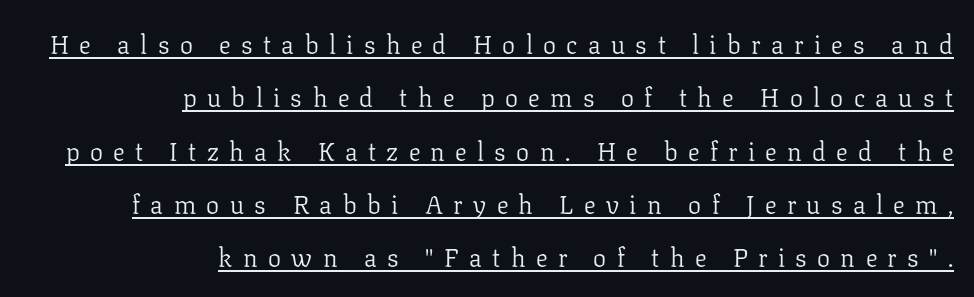
Here the glyphs are tracked loosely, breaking word shapes into spaced letters. Do the letters lean? They stand straight. Honestly, the rows look like they've been pulled way apart. Typeset ragged left — the right edge is the straight one. The lettering is marked with a stroke running underneath it.
